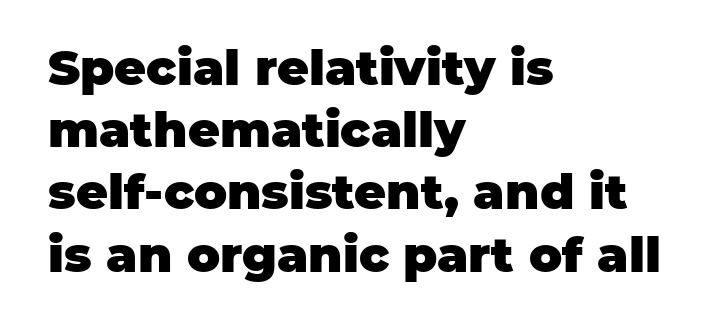
{"serif": "no", "italic": "no", "bold": "yes", "weight": "heavy", "width": "normal", "stroke_contrast": "low", "x_height": "large", "monospaced": "no", "underline": "no", "align": "left", "line_spacing": "normal", "line_spacing_ratio": 1.27, "letter_spacing": "normal", "letter_spacing_em": 0.0, "glyph_px": 49}
